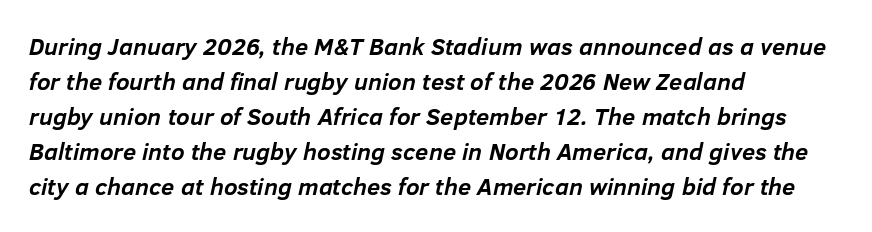
The image shows 24 px bold type, italic (leaning right); set left-aligned, normal line spacing (1.46x), normal letter spacing, not underlined.
